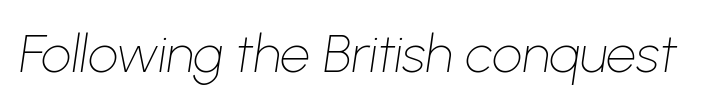
The image shows 53 px thin type, italic (leaning right); set normal letter spacing, not underlined; low stroke contrast and a medium x-height.
